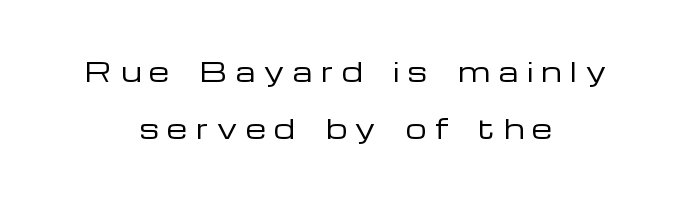
Q: Is the text bold? A: No.
Q: Is the text italic (slanted)? A: No, it is upright.
Q: Is the text underlined? A: No.
Q: How is the paragraph aligned? A: Centered.
Q: Is the spacing between letters normal or unusually wide? A: Unusually wide.
Q: Is the spacing between lines tight, normal or loose? A: Loose.
